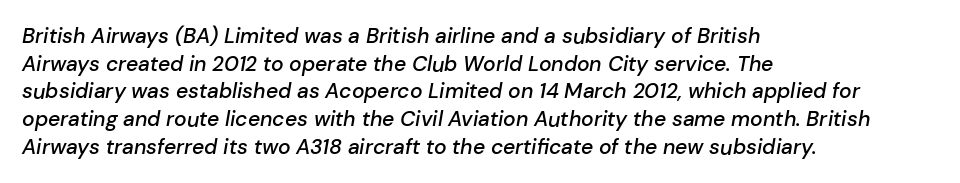
{"italic": "yes", "lean": "right", "slant_degrees": 10, "bold": "semi", "underline": "no", "align": "left", "line_spacing": "normal", "line_spacing_ratio": 1.32, "letter_spacing": "normal", "letter_spacing_em": 0.0, "glyph_px": 21}
